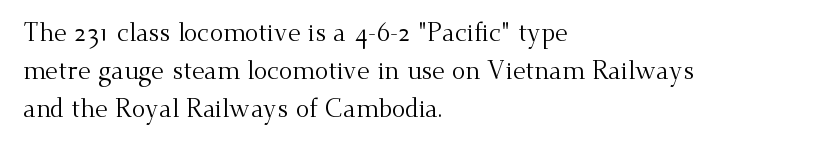
Q: Is the text bold? A: No.
Q: Is the text italic (slanted)? A: No, it is upright.
Q: Is the text underlined? A: No.
Q: How is the paragraph aligned? A: Left-aligned.
Q: Is the spacing between letters normal or unusually wide? A: Normal.
Q: Is the spacing between lines tight, normal or loose? A: Normal.
